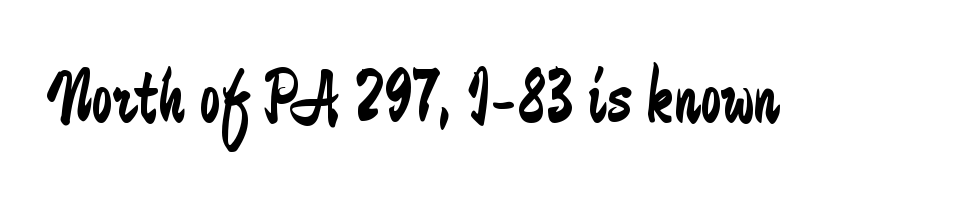
Q: Is the text bold? A: No.
Q: Is the text italic (slanted)? A: Yes.
Q: Is the typeface a serif or a sans-serif typeface? A: Sans-serif.
Q: Is the text underlined? A: No.
Q: Is the spacing between letters normal or unusually wide? A: Normal.
Q: Width (condensed, normal, or wide)? A: Condensed.
Q: Stroke contrast? A: Low.
Q: x-height? A: Small.
Q: Monospaced? A: No.
